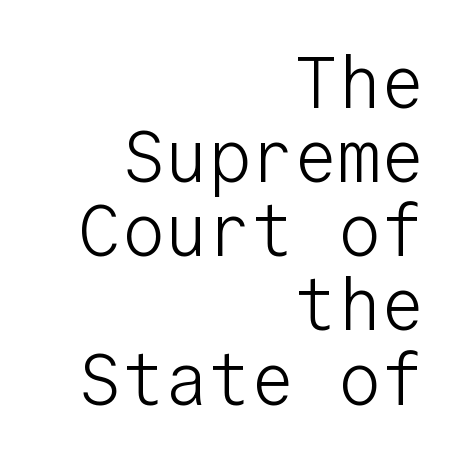
The image shows 72 px light sans-serif type, upright, monospaced; set right-aligned, tight line spacing (1.03x), normal letter spacing, not underlined; low stroke contrast and a medium x-height.
